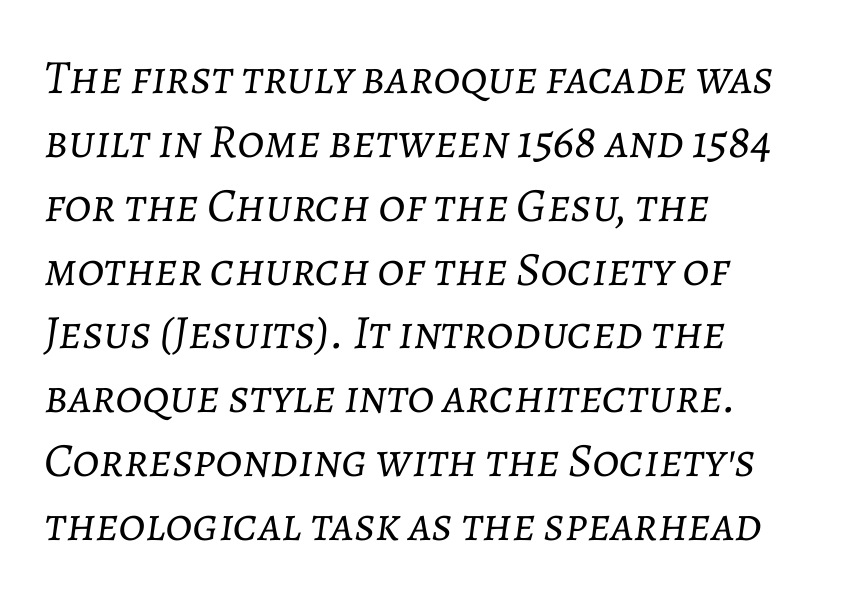
{"italic": "yes", "lean": "right", "slant_degrees": 7, "bold": "no", "weight": "light", "width": "normal", "stroke_contrast": "low", "x_height": "medium", "monospaced": "no", "underline": "no", "align": "left", "line_spacing": "normal", "line_spacing_ratio": 1.33, "letter_spacing": "normal", "letter_spacing_em": 0.0, "glyph_px": 48}
